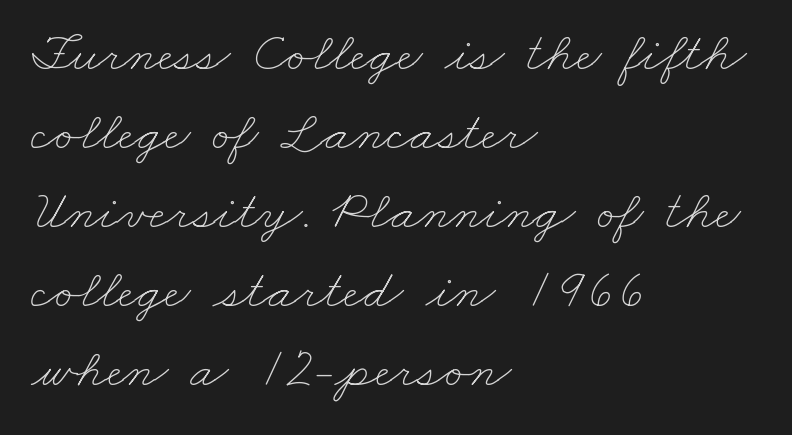
The image shows 56 px thin, wide type; set left-aligned, normal line spacing (1.41x), normal letter spacing, not underlined; low stroke contrast and a small x-height.
